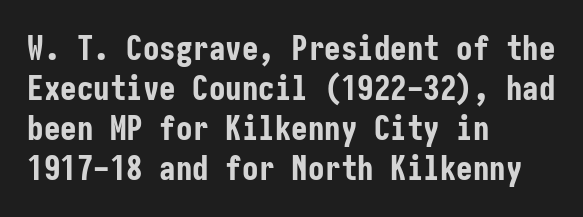
Reading down the block, your eye returns to a fixed left position each line. The glyphs are unaccompanied by any horizontal stroke below them. Does the weight exceed regular? Yes, all the way to bold. Font category for this specimen: sans-serif. The typography opts for an upright posture over an oblique one. Tracking here is standard; glyphs follow each other at the usual distance.
